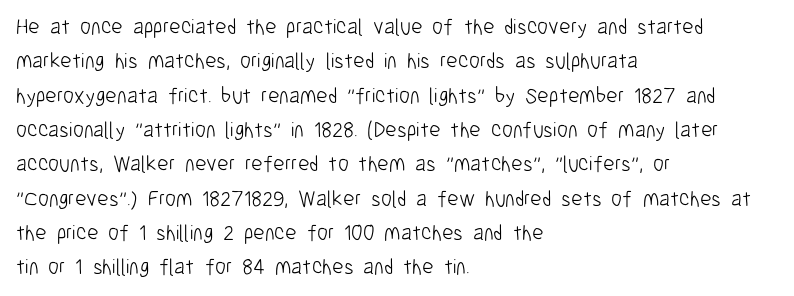
The image shows 22 px text type, upright; set left-aligned, normal line spacing (1.56x), normal letter spacing, not underlined.
